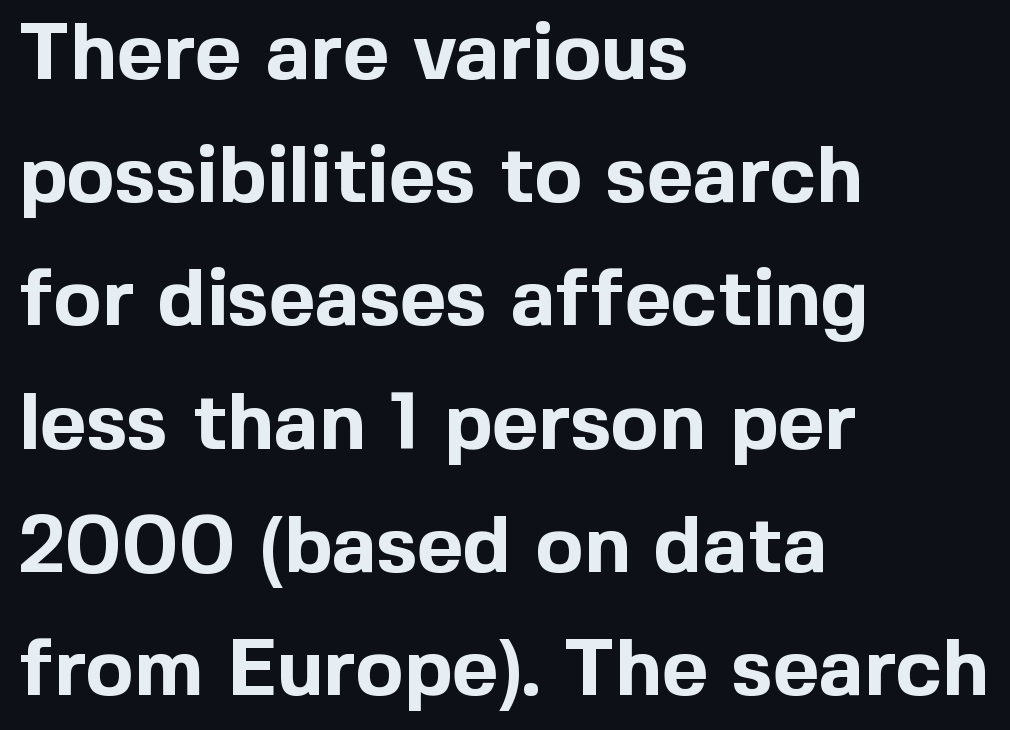
{"serif": "no", "italic": "no", "bold": "yes", "weight": "bold", "width": "normal", "x_height": "medium", "monospaced": "no", "underline": "no", "align": "left", "line_spacing": "normal", "line_spacing_ratio": 1.54, "letter_spacing": "normal", "letter_spacing_em": 0.0, "glyph_px": 80}
